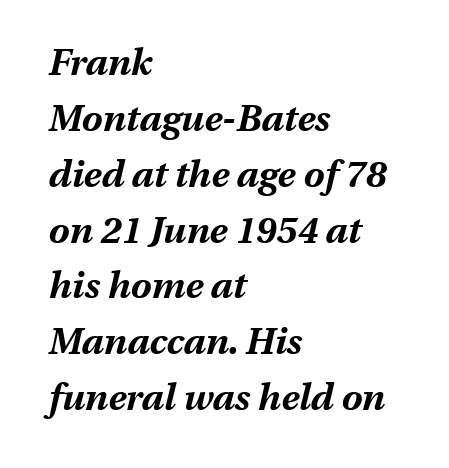
{"italic": "yes", "lean": "right", "slant_degrees": 13, "bold": "yes", "weight": "bold", "width": "normal", "stroke_contrast": "medium", "x_height": "medium", "monospaced": "no", "underline": "no", "align": "left", "line_spacing": "normal", "line_spacing_ratio": 1.51, "letter_spacing": "normal", "letter_spacing_em": 0.0, "glyph_px": 37}
